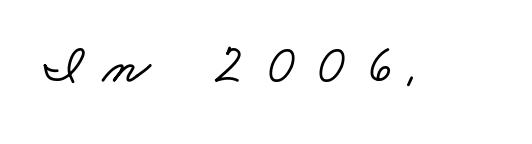
Q: Is the text underlined? A: No.
Q: Is the spacing between letters normal or unusually wide? A: Unusually wide.
Q: Width (condensed, normal, or wide)? A: Wide.
Q: Stroke contrast? A: Low.
Q: x-height? A: Small.
Q: Monospaced? A: No.
